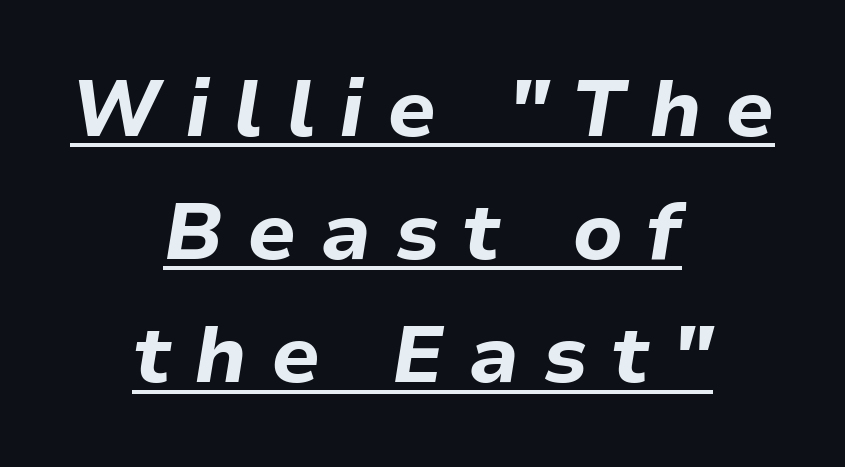
Q: Is the text bold? A: Yes.
Q: Is the text italic (slanted)? A: Yes, it leans right by about 9 degrees.
Q: Is the text underlined? A: Yes.
Q: How is the paragraph aligned? A: Centered.
Q: Is the spacing between letters normal or unusually wide? A: Unusually wide.
Q: Is the spacing between lines tight, normal or loose? A: Normal.
Q: Width (condensed, normal, or wide)? A: Normal.
Q: Stroke contrast? A: Low.
Q: x-height? A: Medium.
Q: Monospaced? A: No.
